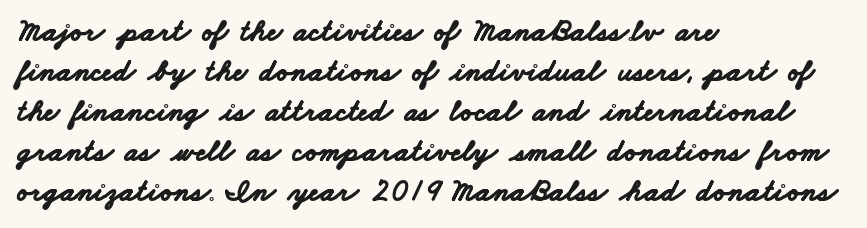
Q: Is the text bold? A: Yes.
Q: Is the typeface a serif or a sans-serif typeface? A: Sans-serif.
Q: Is the text underlined? A: No.
Q: How is the paragraph aligned? A: Left-aligned.
Q: Is the spacing between letters normal or unusually wide? A: Normal.
Q: Is the spacing between lines tight, normal or loose? A: Normal.
Q: Width (condensed, normal, or wide)? A: Wide.
Q: Stroke contrast? A: Low.
Q: x-height? A: Small.
Q: Monospaced? A: No.
